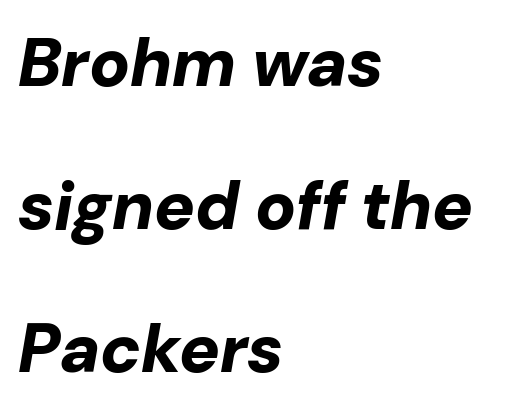
Q: Is the text bold? A: Yes.
Q: Is the text italic (slanted)? A: Yes, it leans right by about 10 degrees.
Q: Is the text underlined? A: No.
Q: How is the paragraph aligned? A: Left-aligned.
Q: Is the spacing between letters normal or unusually wide? A: Normal.
Q: Is the spacing between lines tight, normal or loose? A: Loose.
Q: Width (condensed, normal, or wide)? A: Normal.
Q: Stroke contrast? A: Low.
Q: x-height? A: Medium.
Q: Monospaced? A: No.
